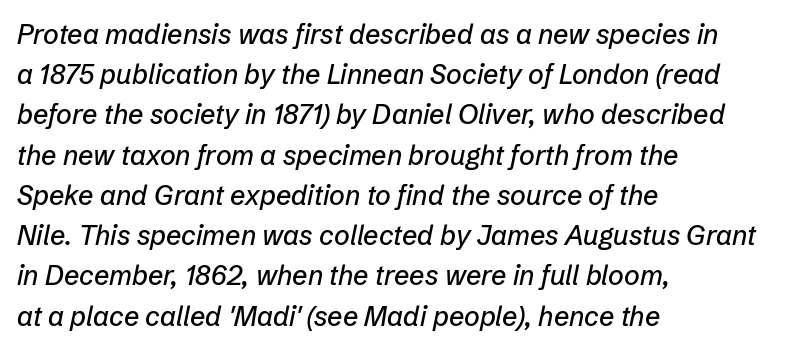
The image shows 27 px text type, italic (leaning right); set left-aligned, normal line spacing (1.49x), normal letter spacing, not underlined.
